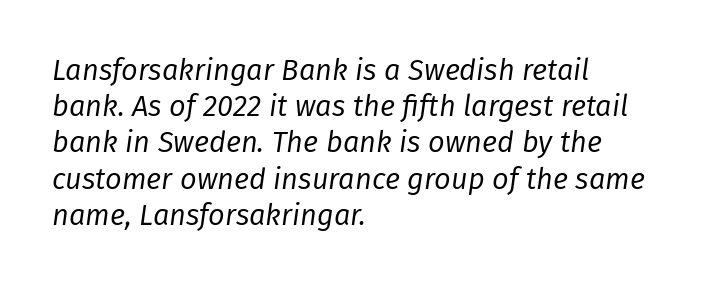
{"italic": "yes", "lean": "right", "slant_degrees": 8, "bold": "no", "weight": "regular", "width": "normal", "stroke_contrast": "low", "x_height": "medium", "monospaced": "no", "underline": "no", "align": "left", "line_spacing": "normal", "line_spacing_ratio": 1.25, "letter_spacing": "normal", "letter_spacing_em": 0.0, "glyph_px": 29}
